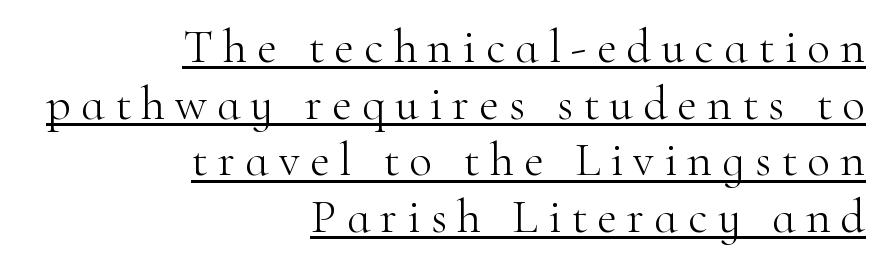
You can tell from the footed stems that serif type was used. The typesetting does not lean heavy: it is not bold. You could only call the tracking loose — the letters float apart. Character widths vary here, with narrow letters taking less room than wide ones. Reading down the block, your eye finds every line finishing at a fixed right position. Posture: vertical.
